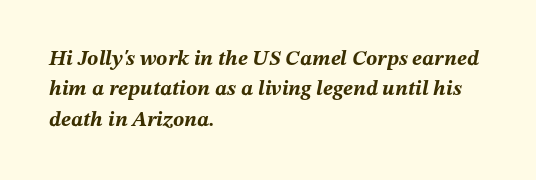
Q: Is the text bold? A: Yes.
Q: Is the text italic (slanted)? A: Yes, it leans right by about 12 degrees.
Q: Is the text underlined? A: No.
Q: How is the paragraph aligned? A: Left-aligned.
Q: Is the spacing between letters normal or unusually wide? A: Normal.
Q: Is the spacing between lines tight, normal or loose? A: Normal.
